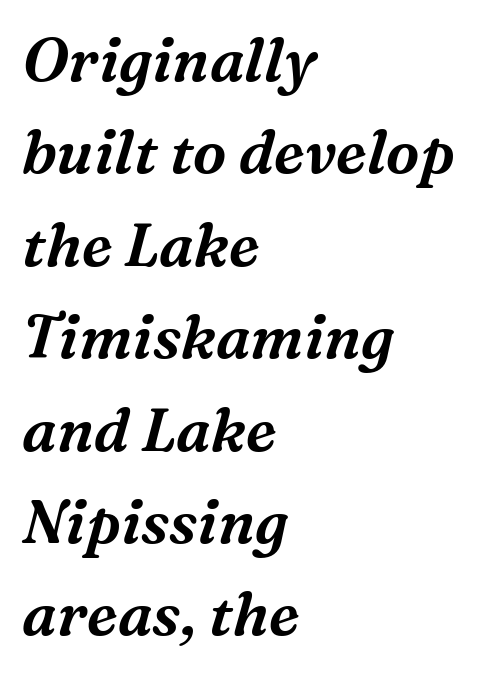
{"serif": "yes", "italic": "yes", "lean": "right", "slant_degrees": 16, "width": "normal", "stroke_contrast": "medium", "x_height": "medium", "monospaced": "no", "underline": "no", "align": "left", "line_spacing": "normal", "line_spacing_ratio": 1.54, "letter_spacing": "normal", "letter_spacing_em": 0.0, "glyph_px": 60}
